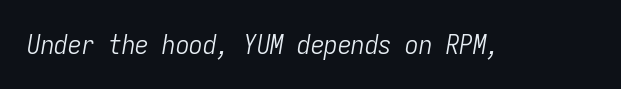
Rendered with sloped, italic letterforms. The strokes carry an ordinary text weight at most. How are the letters spaced? Ordinarily, with no added tracking. The zone under the glyphs is completely vacant.
